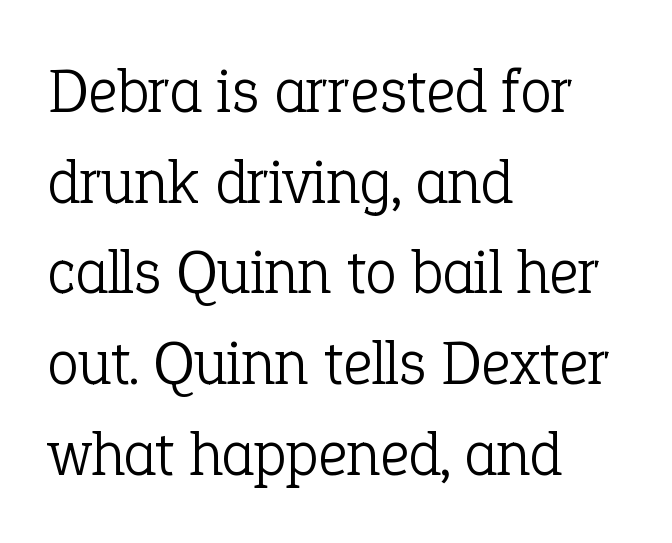
The image shows 63 px light serif type, upright; set left-aligned, normal line spacing (1.44x), normal letter spacing, not underlined; low stroke contrast and a medium x-height.
